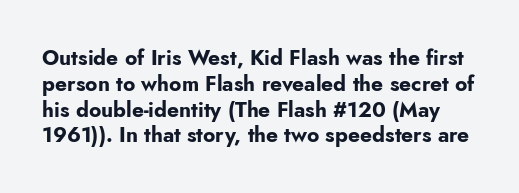
The image shows 21 px bold type, upright; set line spacing 1.23x, normal letter spacing, not underlined.
